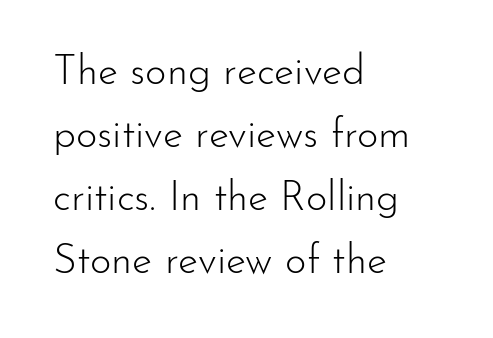
Q: Is the text bold? A: No.
Q: Is the text italic (slanted)? A: No, it is upright.
Q: Is the typeface a serif or a sans-serif typeface? A: Sans-serif.
Q: Is the text underlined? A: No.
Q: How is the paragraph aligned? A: Left-aligned.
Q: Is the spacing between letters normal or unusually wide? A: Normal.
Q: Is the spacing between lines tight, normal or loose? A: Normal.
Q: Width (condensed, normal, or wide)? A: Normal.
Q: Stroke contrast? A: Low.
Q: x-height? A: Small.
Q: Monospaced? A: No.
